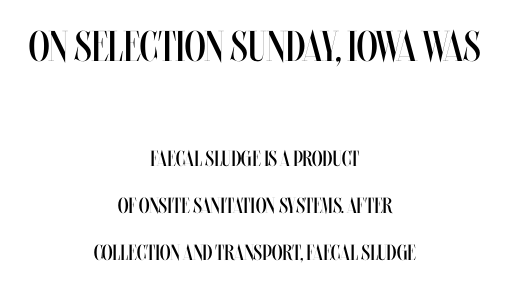
The image shows 43 px regular-weight, condensed type, upright; set centered, loose line spacing (2.13x), normal letter spacing, not underlined; the first (top) block is 1.95x larger; medium stroke contrast and a large x-height.
